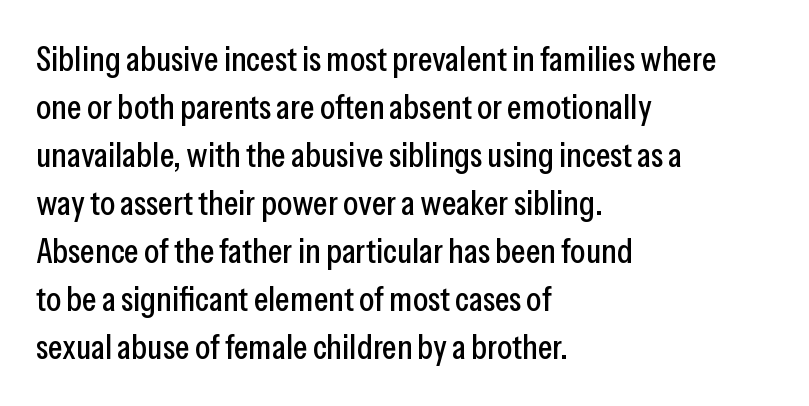
{"serif": "no", "italic": "no", "width": "condensed", "stroke_contrast": "low", "x_height": "medium", "monospaced": "no", "underline": "no", "align": "left", "line_spacing": "normal", "line_spacing_ratio": 1.37, "letter_spacing": "normal", "letter_spacing_em": 0.0, "glyph_px": 35}
